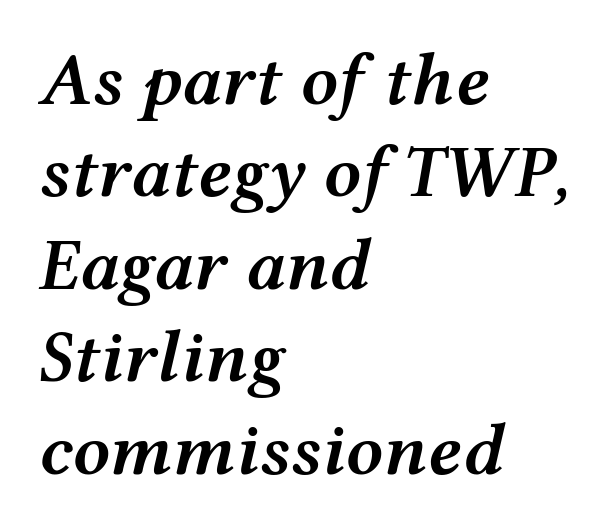
The image shows 74 px semibold, wide type, italic (leaning right); set left-aligned, normal line spacing (1.25x), normal letter spacing, not underlined; medium stroke contrast and a medium x-height.
